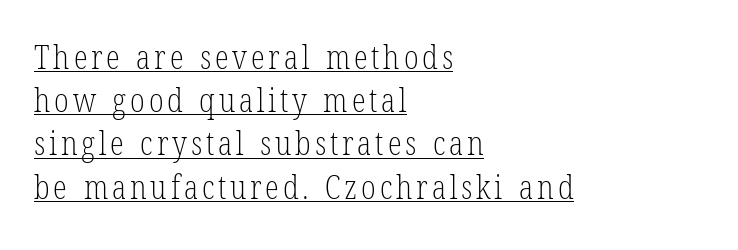
This is the regular roman posture of the typeface. The line-height multiplier appears to be the usual default. Descenders here cross a horizontal rule under the line. This sample is left-justified, so line endings fall wherever the words run out. Letterform terminals end in serifs throughout the passage. Here the designer chose a conventional face with non-uniform glyph widths.
